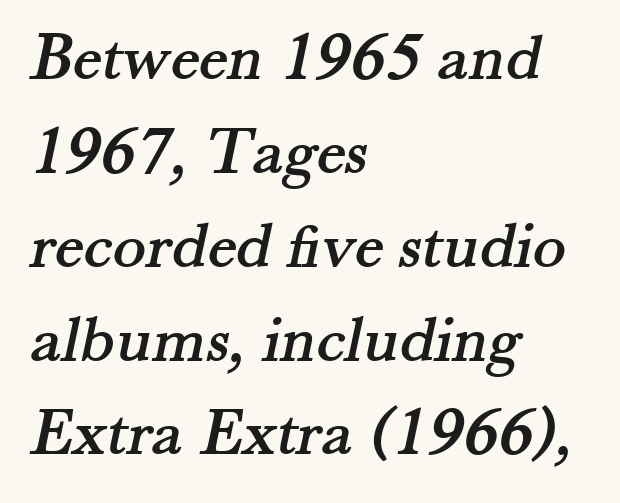
The image shows 69 px serif type; set left-aligned, normal line spacing (1.36x), normal letter spacing, not underlined; medium stroke contrast and a small x-height.
